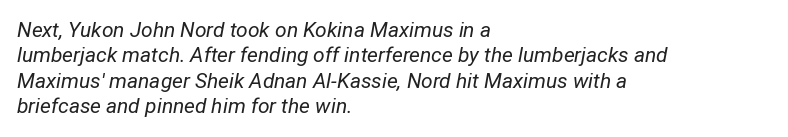
Does extra space separate the letters? No, they use regular spacing. The axis of the letterforms is tilted away from vertical. Nobody drew a line under any word here. Visually the block forms a straight wall on the left and a jagged coastline on the right.
